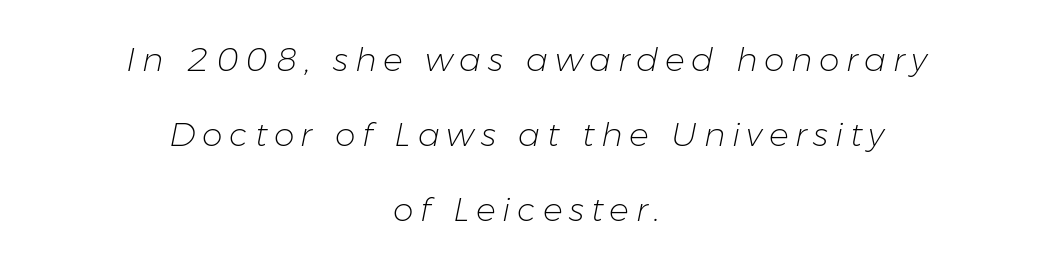
Clear beneath every line of the passage. A typesetter would mark this as italic. These lines stack symmetrically, like a column narrowing and widening about its center. This sample uses expanded letter spacing, leaving extra air between glyphs. A great deal of white space separates one row of letters from the next. The letterforms sit at book weight or below.
